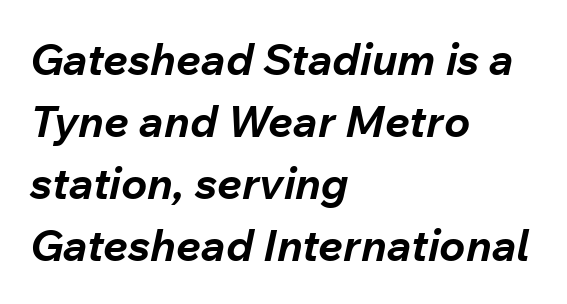
The image shows 44 px bold type, italic (leaning right); set left-aligned, normal line spacing (1.41x), normal letter spacing, not underlined; low stroke contrast and a medium x-height.
